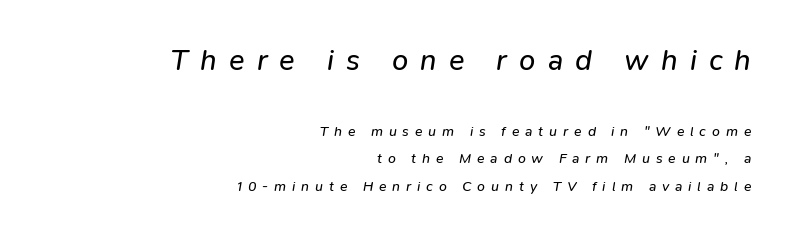
The passage shown has open, widely tracked lettering throughout. Note: larger setting up top, smaller setting below. Here the designer chose a conventional face with non-uniform glyph widths. There's an unmistakable incline to the writing here.
